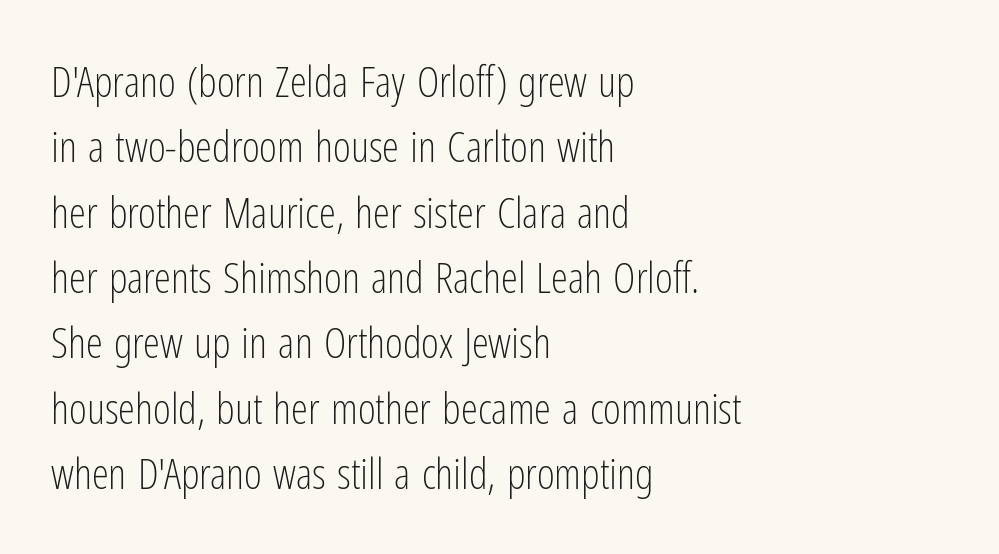
The image shows 43 px light, condensed sans-serif type, upright; set left-aligned, normal line spacing (1.52x), normal letter spacing, not underlined; low stroke contrast and a medium x-height.
